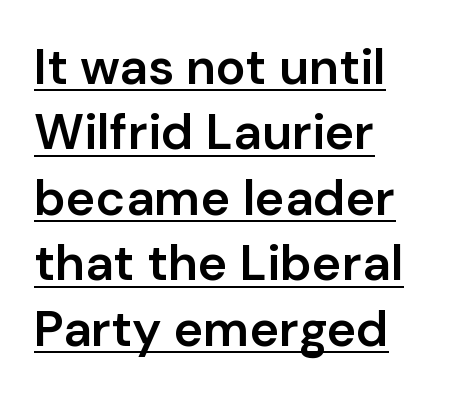
{"serif": "no", "italic": "no", "bold": "semi", "weight": "semibold", "width": "normal", "stroke_contrast": "low", "x_height": "medium", "monospaced": "no", "underline": "yes", "align": "left", "line_spacing": "normal", "line_spacing_ratio": 1.31, "letter_spacing": "normal", "letter_spacing_em": 0.0, "glyph_px": 50}
